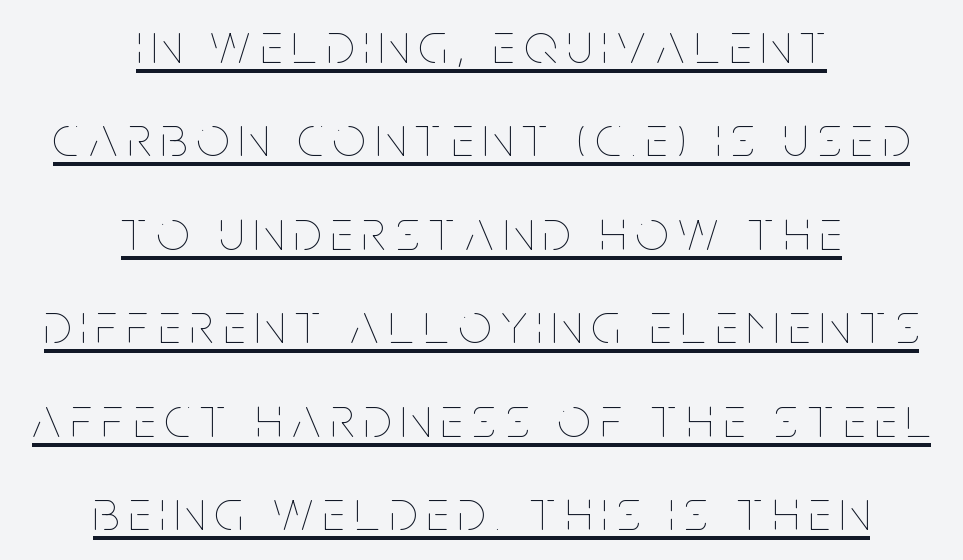
Q: Is the text bold? A: No.
Q: Is the text italic (slanted)? A: No, it is upright.
Q: Is the text underlined? A: Yes.
Q: How is the paragraph aligned? A: Centered.
Q: Is the spacing between lines tight, normal or loose? A: Normal.
Q: Width (condensed, normal, or wide)? A: Condensed.
Q: Stroke contrast? A: Low.
Q: x-height? A: Large.
Q: Monospaced? A: No.
